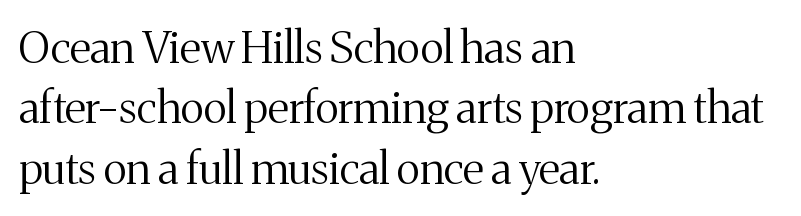
Horizontal bands of white between lines are of average thickness. Varying glyph widths throughout — classic text-font behaviour. Font category for this specimen: serif. A light-to-regular cut is what we see here. Line beginnings align vertically; line endings do not.
